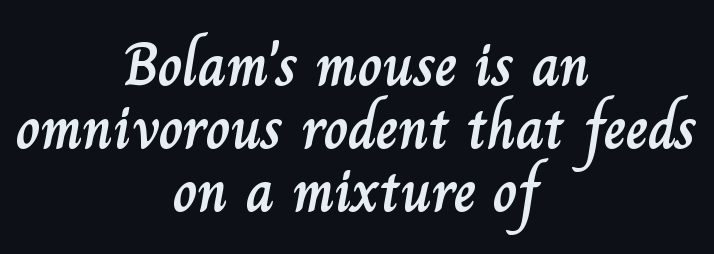
The image shows 61 px text type; set centered, tight line spacing (1.03x), normal letter spacing, not underlined; low stroke contrast and a small x-height.
